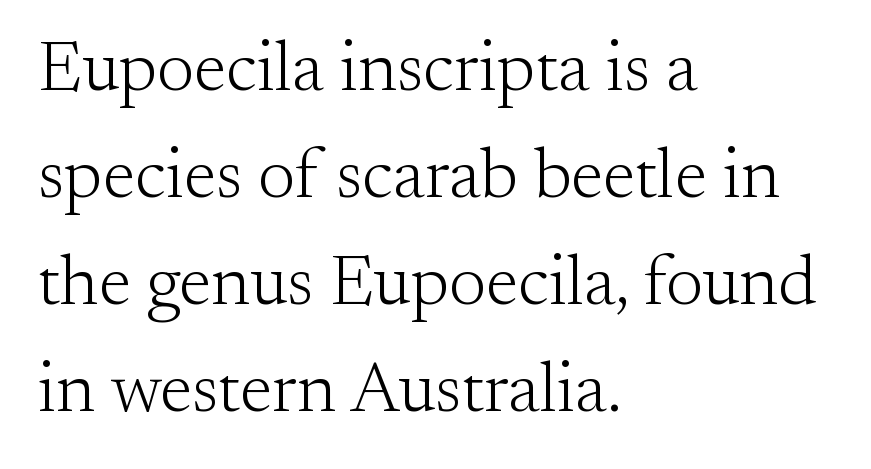
Do the characters align in a grid? No, the font is proportional. No extra ink here — the face is not bold. Default kerning and tracking; the words read as compact shapes. Unlike italic type, these characters show no tilt at all.
